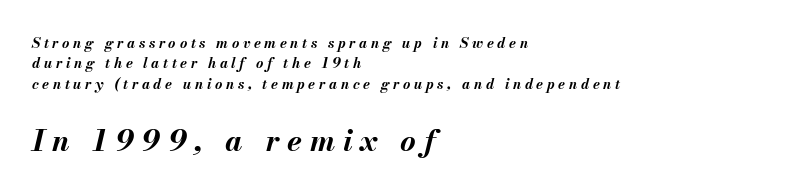
{"italic": "yes", "lean": "right", "slant_degrees": 13, "bold": "yes", "weight": "bold", "width": "normal", "stroke_contrast": "medium", "x_height": "small", "monospaced": "no", "underline": "no", "align": "left", "line_spacing": "normal", "line_spacing_ratio": 1.45, "letter_spacing": "wide", "letter_spacing_em": 0.26, "larger_block": "second", "size_ratio": 2.14, "glyph_px": 30}
